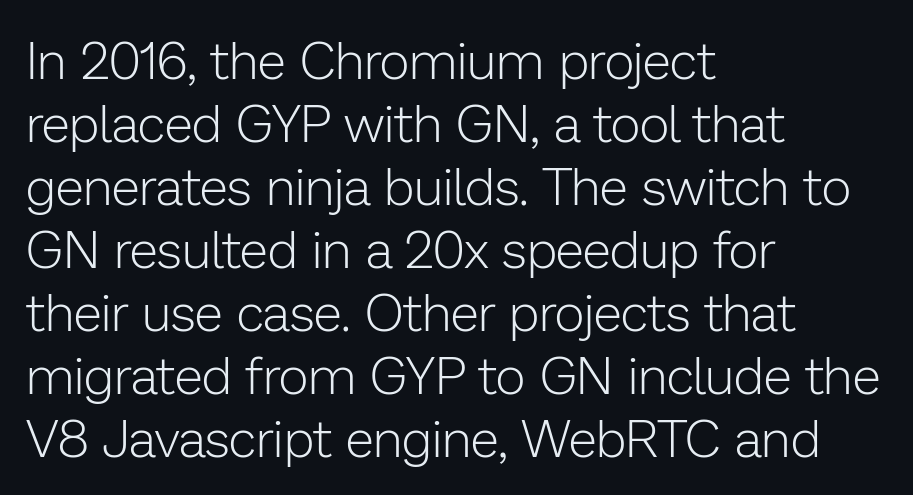
The ragged edge is on the right, which tells us the setting is flush left. The gap between lines stays unmarked. This sample uses plain, unmodified letter spacing. The rendering uses natural spacing where letterforms have individual widths.
